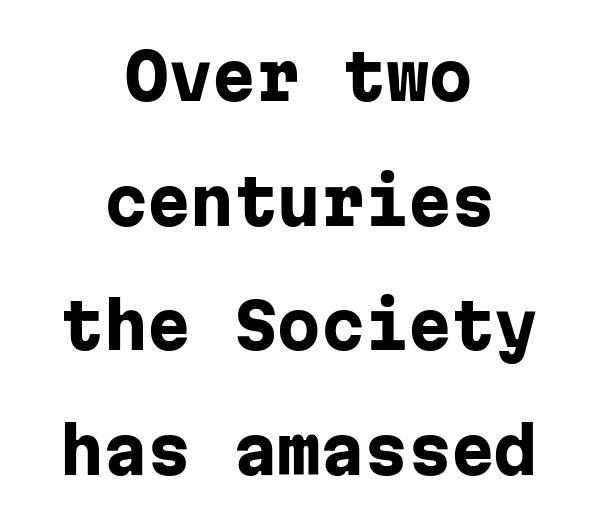
The glyphs have the mass of a bold cut. Looks like terminal output: every glyph gets an equal slot. Notice how the stems are strictly vertical — no italics here. The passage shown is not underscored anywhere. Letterform terminals end flat and unadorned throughout the passage.
